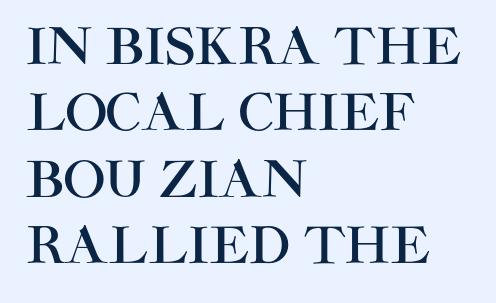
Leading matches the norm, producing a regular column. Nothing unusual about the tracking: characters are spaced as the font intends. The type family on display is of the sans-serif kind. No italicization has been applied; the sample stays upright. Teacher's note: observe the even left margin — that is flush-left alignment.
